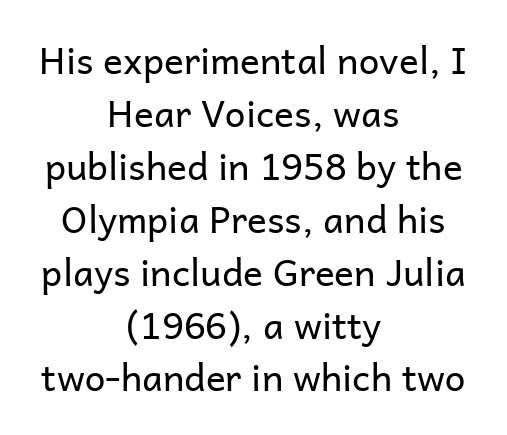
{"serif": "no", "italic": "no", "bold": "no", "weight": "regular", "width": "normal", "stroke_contrast": "low", "x_height": "medium", "monospaced": "no", "underline": "no", "align": "center", "line_spacing": "normal", "line_spacing_ratio": 1.43, "letter_spacing": "normal", "letter_spacing_em": 0.0, "glyph_px": 37}
